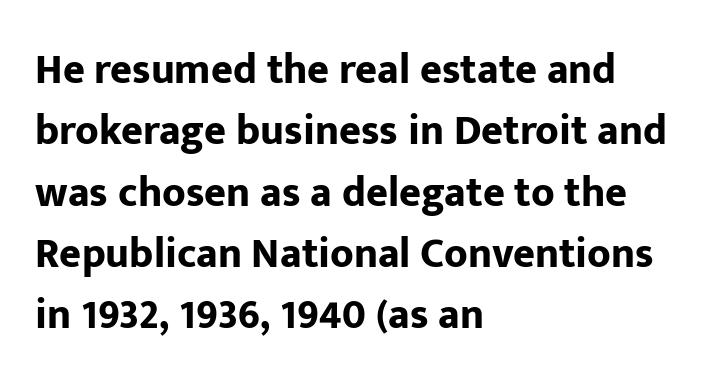
The image shows 42 px bold sans-serif type, upright; set left-aligned, normal line spacing (1.46x), normal letter spacing, not underlined; low stroke contrast and a medium x-height.
